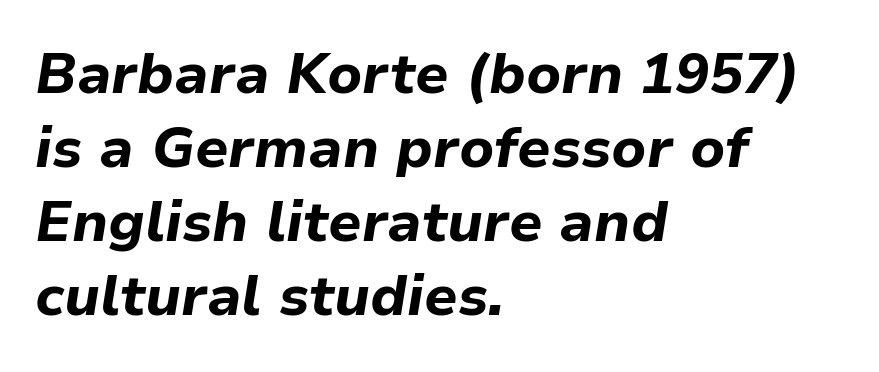
This rendering features lettering with no underline. What stands out about the letter spacing? Nothing — it is the standard amount. Character widths vary here, with narrow letters taking less room than wide ones. Compared with an ordinary text face, these strokes are far heavier — a full bold. Casual observation: everything's shoved over to the left. The typography opts for an oblique posture over an upright one.
